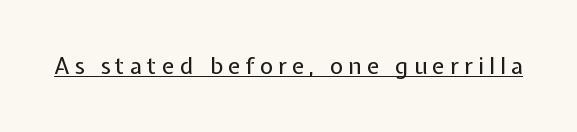
Q: Is the text bold? A: No.
Q: Is the text italic (slanted)? A: No, it is upright.
Q: Is the text underlined? A: Yes.
Q: Is the spacing between letters normal or unusually wide? A: Unusually wide.
